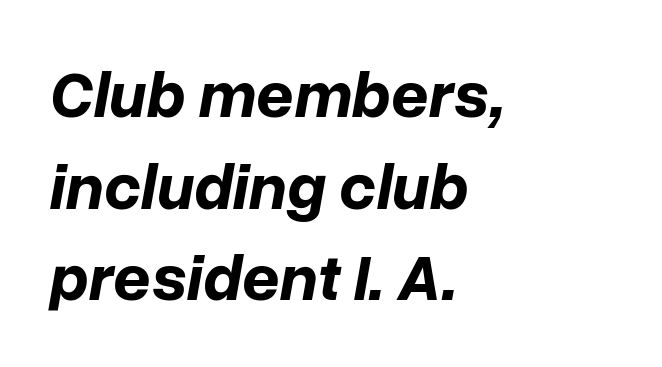
{"italic": "yes", "lean": "right", "slant_degrees": 10, "bold": "yes", "weight": "bold", "width": "normal", "stroke_contrast": "low", "x_height": "medium", "monospaced": "no", "underline": "no", "align": "left", "line_spacing": "normal", "line_spacing_ratio": 1.39, "letter_spacing": "normal", "letter_spacing_em": 0.0, "glyph_px": 66}
